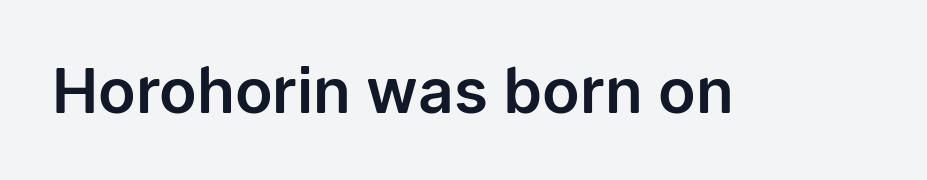
The image shows 62 px sans-serif type, upright; set normal letter spacing, not underlined; low stroke contrast and a medium x-height.
